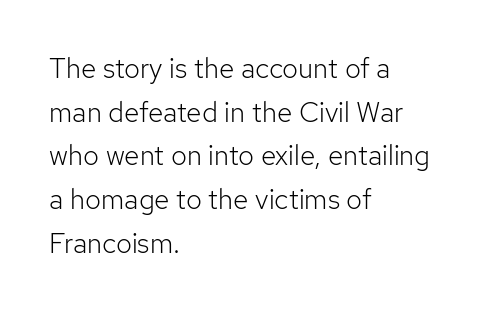
The image shows 28 px light sans-serif type, upright; set left-aligned, normal line spacing (1.56x), normal letter spacing, not underlined; low stroke contrast and a medium x-height.
